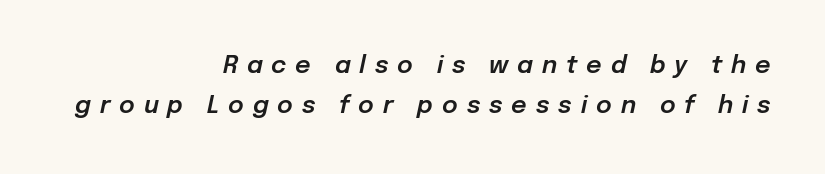
Spacing between characters has been opened up far beyond the box default. The space between consecutive lines is moderate. A student would call this right alignment; a typographer would say flush right, rag left. It's the slanting kind of type. The words here are not underlined.
